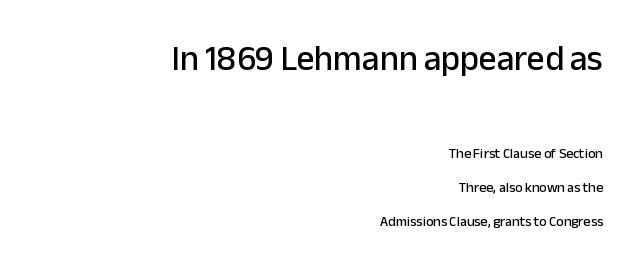
{"serif": "no", "italic": "no", "width": "normal", "stroke_contrast": "low", "x_height": "medium", "monospaced": "no", "underline": "no", "align": "right", "line_spacing": "loose", "line_spacing_ratio": 2.45, "letter_spacing": "normal", "letter_spacing_em": 0.0, "larger_block": "first", "size_ratio": 2.5, "glyph_px": 35}
